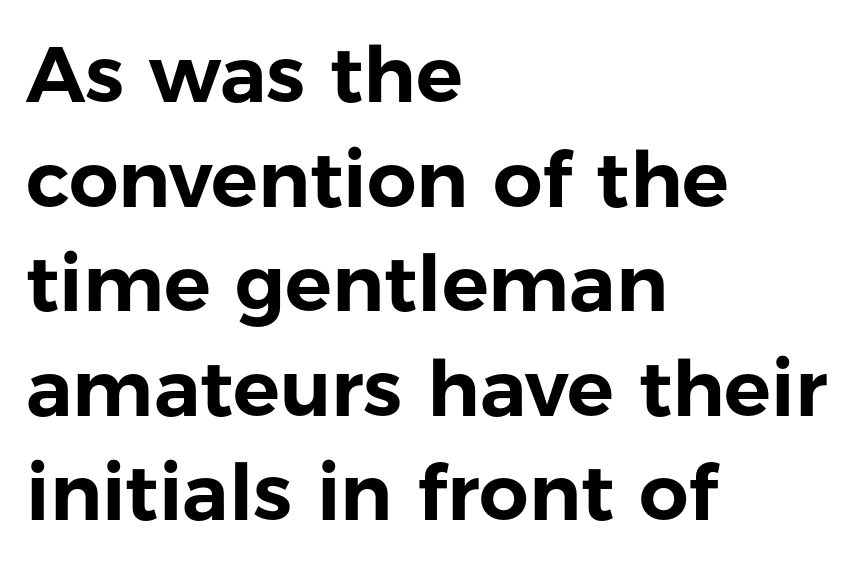
The image shows 78 px sans-serif type, upright; set left-aligned, normal line spacing (1.34x), normal letter spacing, not underlined; low stroke contrast and a medium x-height.
